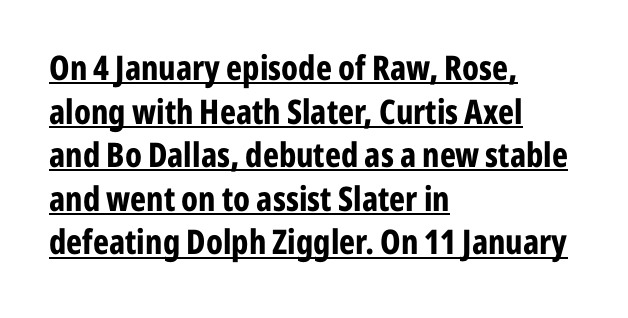
Line beginnings align vertically; line endings do not. Do the letters lean? They stand straight. Rows of type keep a routine distance in the vertical direction. Inter-character spacing is left at the font's built-in metrics. This sample has the flowing, uneven cadence of proportional lettering.
